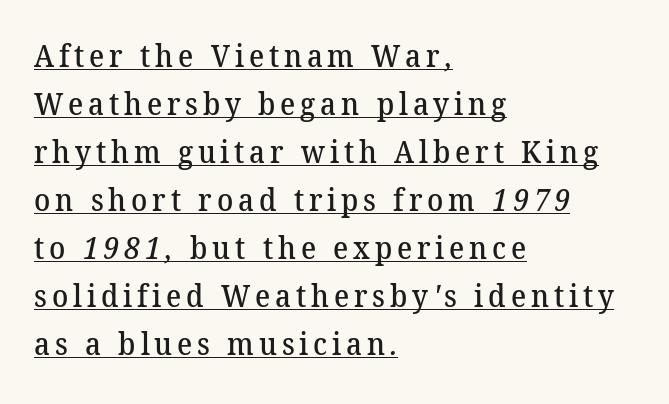
Q: Is the text bold? A: Semi-bold.
Q: Is the typeface a serif or a sans-serif typeface? A: Serif.
Q: Is the text underlined? A: Yes.
Q: How is the paragraph aligned? A: Left-aligned.
Q: Is the spacing between lines tight, normal or loose? A: Normal.
Q: Width (condensed, normal, or wide)? A: Normal.
Q: Stroke contrast? A: Medium.
Q: x-height? A: Medium.
Q: Monospaced? A: No.
